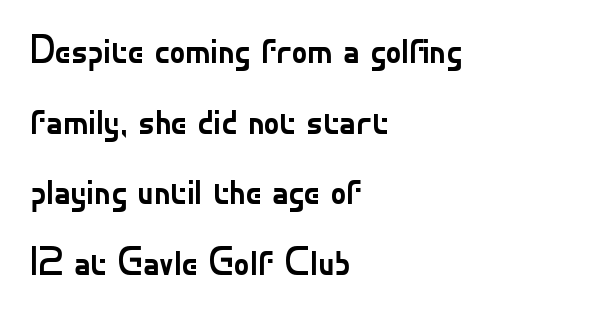
Q: Is the text bold? A: No.
Q: Is the text italic (slanted)? A: No, it is upright.
Q: Is the typeface a serif or a sans-serif typeface? A: Sans-serif.
Q: Is the text underlined? A: No.
Q: How is the paragraph aligned? A: Left-aligned.
Q: Is the spacing between letters normal or unusually wide? A: Normal.
Q: Width (condensed, normal, or wide)? A: Normal.
Q: Stroke contrast? A: Low.
Q: x-height? A: Small.
Q: Monospaced? A: No.
